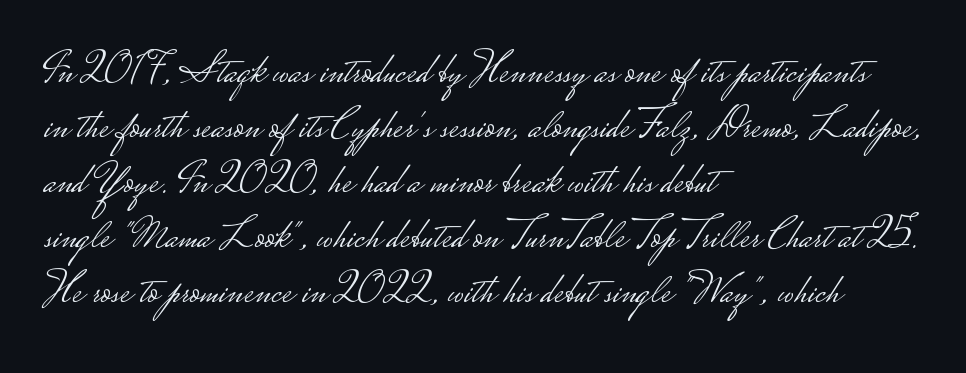
Q: Is the text bold? A: No.
Q: Is the text italic (slanted)? A: Yes.
Q: Is the typeface a serif or a sans-serif typeface? A: Sans-serif.
Q: Is the text underlined? A: No.
Q: How is the paragraph aligned? A: Left-aligned.
Q: Is the spacing between letters normal or unusually wide? A: Normal.
Q: Is the spacing between lines tight, normal or loose? A: Normal.
Q: Width (condensed, normal, or wide)? A: Wide.
Q: Stroke contrast? A: Low.
Q: Monospaced? A: No.
